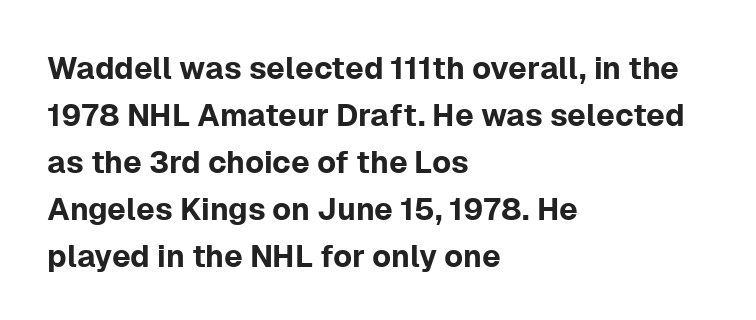
{"serif": "no", "italic": "no", "width": "normal", "stroke_contrast": "low", "x_height": "medium", "monospaced": "no", "underline": "no", "align": "left", "line_spacing": "normal", "line_spacing_ratio": 1.52, "letter_spacing": "normal", "letter_spacing_em": 0.0, "glyph_px": 31}
